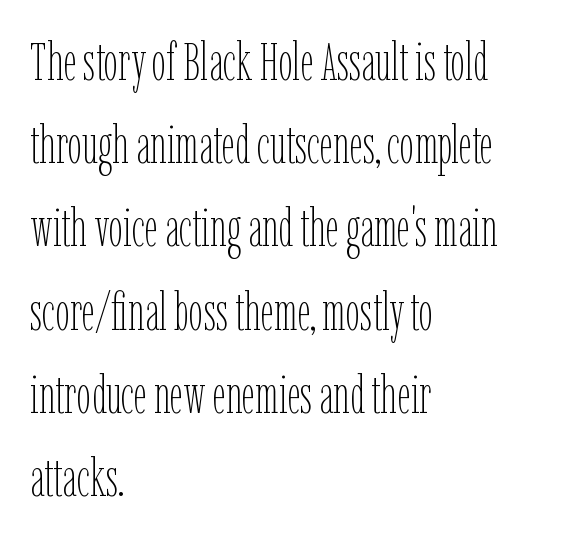
{"italic": "no", "bold": "no", "weight": "thin", "width": "condensed", "stroke_contrast": "low", "x_height": "medium", "monospaced": "no", "underline": "no", "align": "left", "line_spacing": "normal", "line_spacing_ratio": 1.6, "letter_spacing": "normal", "letter_spacing_em": 0.0, "glyph_px": 52}
